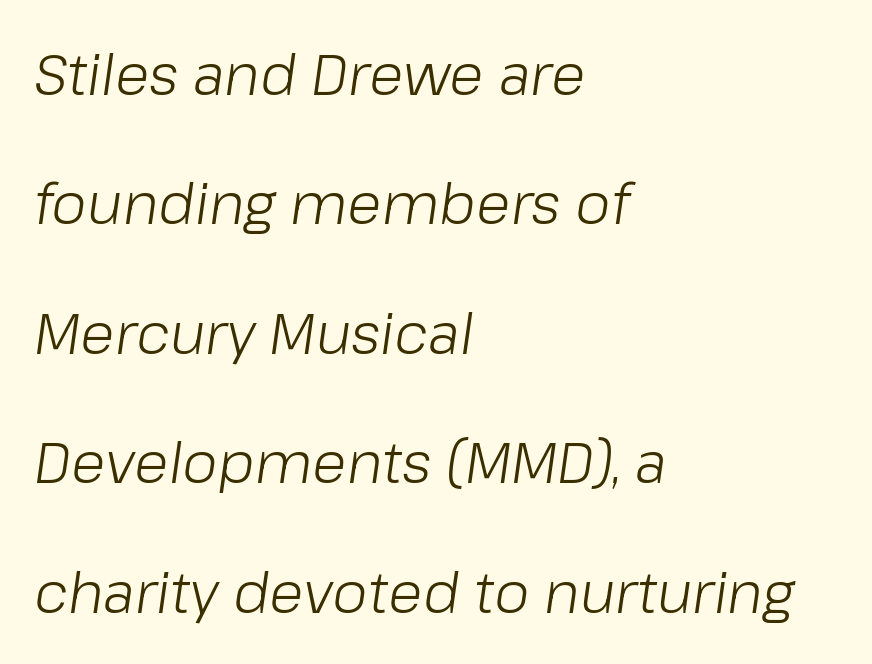
The image shows 57 px light type, italic (leaning right); set left-aligned, loose line spacing (2.27x), normal letter spacing, not underlined; low stroke contrast and a medium x-height.
